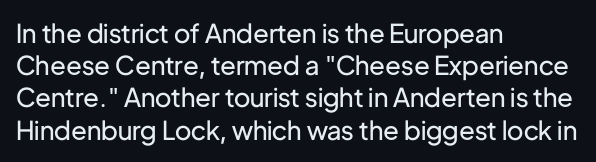
Q: Is the text bold? A: No.
Q: Is the text italic (slanted)? A: No, it is upright.
Q: Is the text underlined? A: No.
Q: How is the paragraph aligned? A: Left-aligned.
Q: Is the spacing between letters normal or unusually wide? A: Normal.
